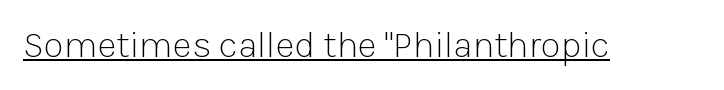
The image shows 37 px light sans-serif type, upright; set normal letter spacing, underlined; low stroke contrast and a medium x-height.
